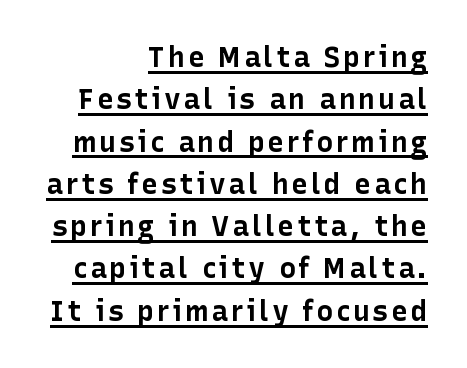
Each line ends at the same right margin while the left side varies. A typesetter would call this leading conventional body-copy spacing. Does the weight exceed regular? Yes, all the way to bold. The specimen includes a rule beneath the text block's lines. Looks like regular typesetting: each glyph gets only the width it needs. I'd call this a sans setting — the letters go barefoot.
